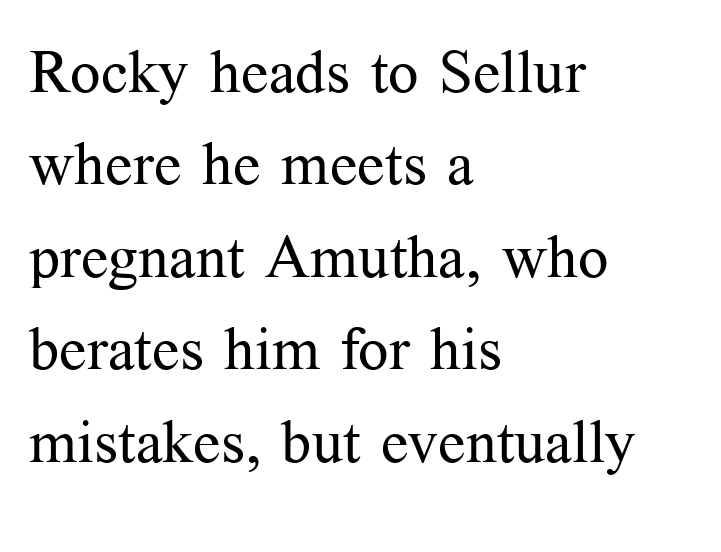
{"serif": "yes", "italic": "no", "bold": "no", "weight": "regular", "width": "normal", "stroke_contrast": "medium", "x_height": "medium", "monospaced": "no", "underline": "no", "align": "left", "line_spacing": "normal", "line_spacing_ratio": 1.54, "letter_spacing": "normal", "letter_spacing_em": 0.0, "glyph_px": 60}
